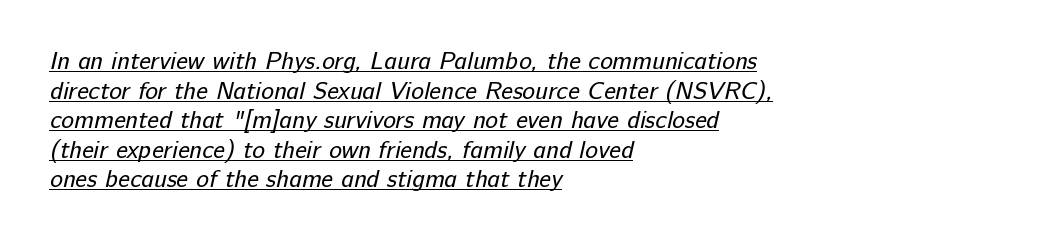
{"bold": "no", "underline": "yes", "align": "left", "line_spacing_ratio": 1.23, "letter_spacing": "normal", "letter_spacing_em": 0.0, "glyph_px": 24}
